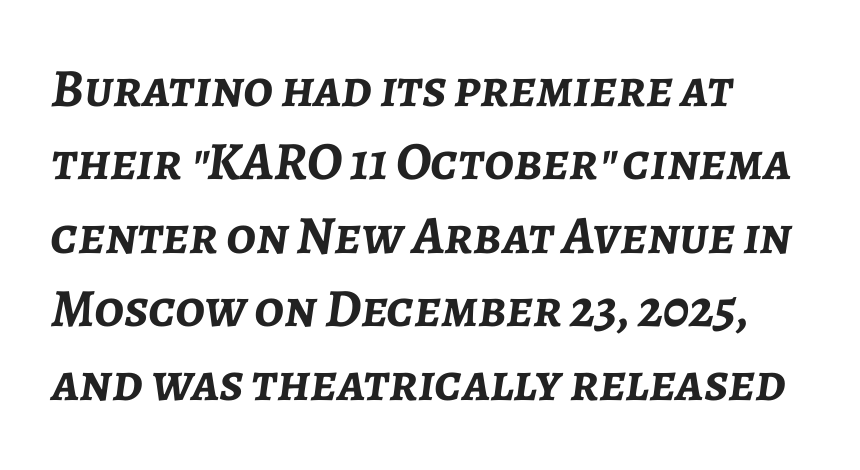
These lines sit exactly where default settings would place them. Posture: slanted. As a designer I'd log this as weight 700, bold. No extra tracking has been applied to these lines. This sample has the flowing, uneven cadence of proportional lettering.
